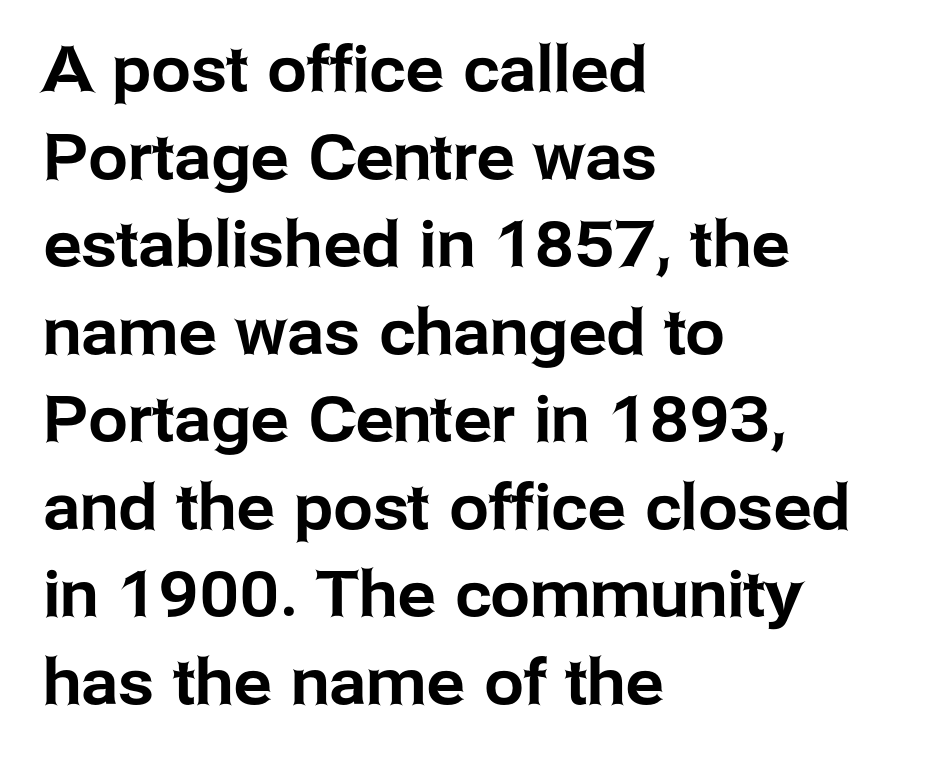
{"serif": "no", "italic": "no", "width": "normal", "stroke_contrast": "low", "x_height": "medium", "monospaced": "no", "underline": "no", "align": "left", "line_spacing": "normal", "line_spacing_ratio": 1.39, "letter_spacing": "normal", "letter_spacing_em": 0.0, "glyph_px": 63}
